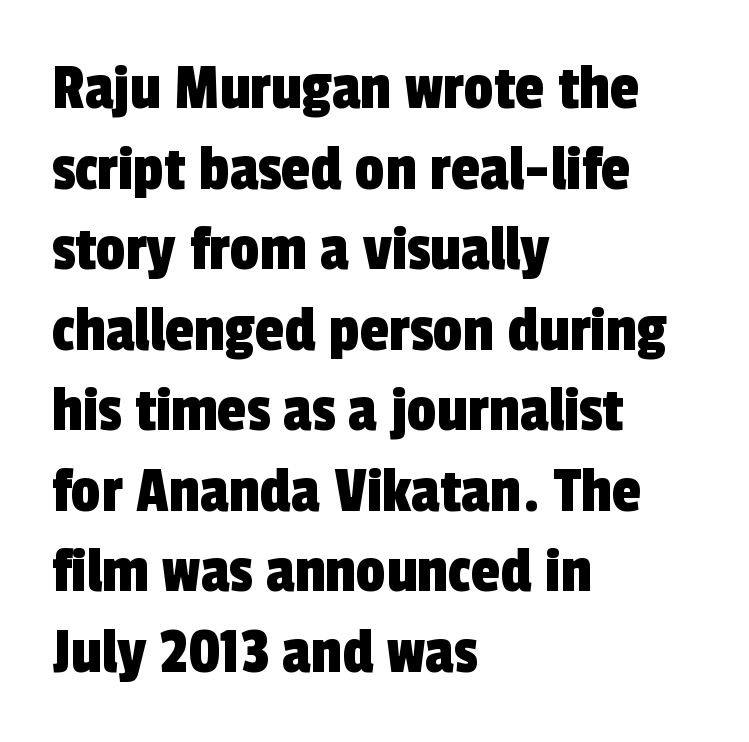
Q: Is the typeface a serif or a sans-serif typeface? A: Sans-serif.
Q: Is the text underlined? A: No.
Q: How is the paragraph aligned? A: Left-aligned.
Q: Is the spacing between letters normal or unusually wide? A: Normal.
Q: Width (condensed, normal, or wide)? A: Condensed.
Q: x-height? A: Medium.
Q: Monospaced? A: No.
